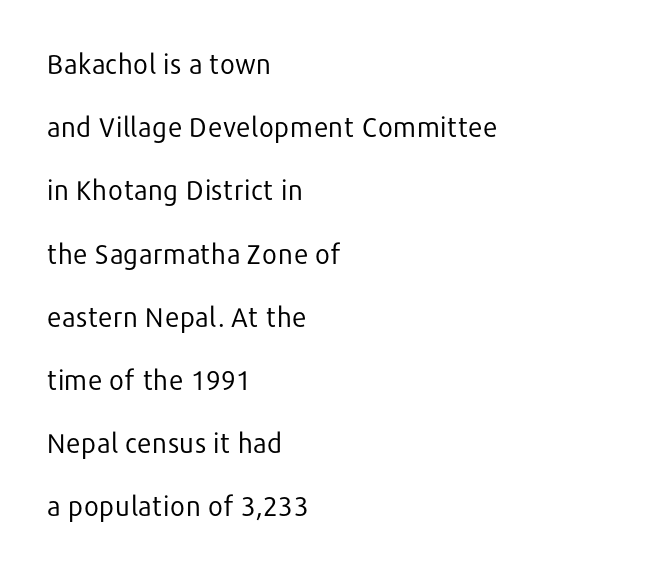
Q: Is the text bold? A: No.
Q: Is the text italic (slanted)? A: No, it is upright.
Q: Is the text underlined? A: No.
Q: How is the paragraph aligned? A: Left-aligned.
Q: Is the spacing between letters normal or unusually wide? A: Normal.
Q: Is the spacing between lines tight, normal or loose? A: Loose.
